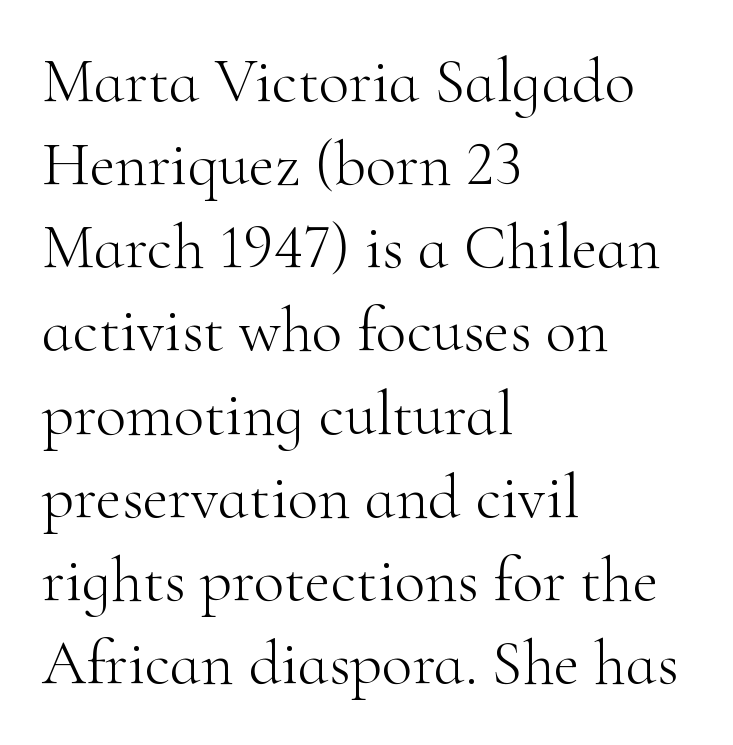
The image shows 63 px light serif type, upright; set left-aligned, normal line spacing (1.32x), normal letter spacing, not underlined; high stroke contrast and a small x-height.
